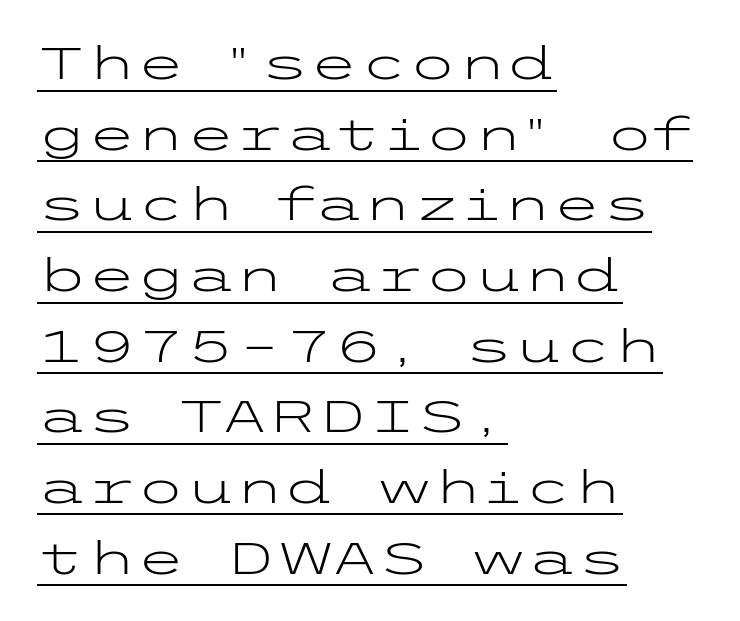
Is this a heavy cut? Hardly; it is regular or lighter. Are there feet on the stems? There aren't — it's a sans. A baseline rule has been typeset under these characters. A typesetter would mark this as roman, not italic. Line beginnings align vertically; line endings do not. The rendering keeps characters at their native spacing.
